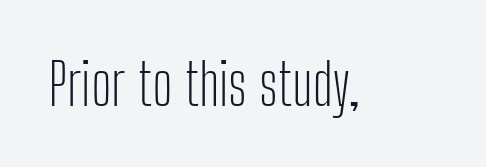
{"serif": "no", "italic": "no", "bold": "no", "weight": "light", "width": "condensed", "stroke_contrast": "low", "x_height": "medium", "monospaced": "no", "underline": "no", "letter_spacing": "normal", "letter_spacing_em": 0.0, "glyph_px": 58}
